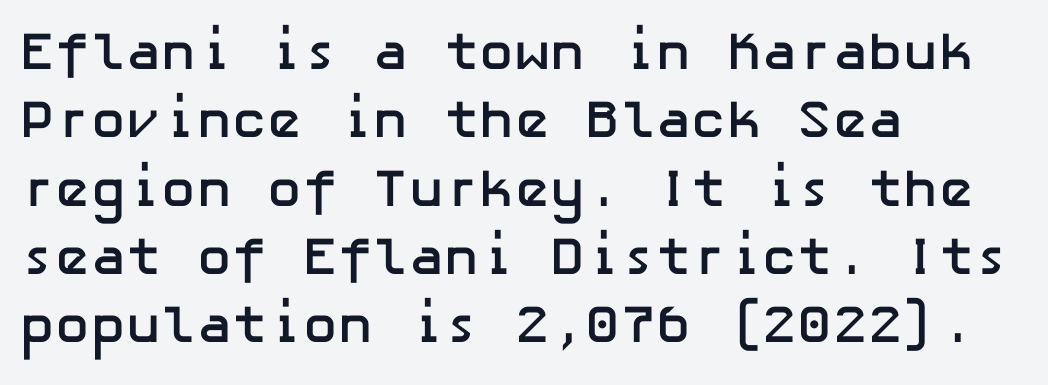
Q: Is the text bold? A: Yes.
Q: Is the text italic (slanted)? A: No, it is upright.
Q: Is the typeface a serif or a sans-serif typeface? A: Sans-serif.
Q: Is the text underlined? A: No.
Q: How is the paragraph aligned? A: Left-aligned.
Q: Is the spacing between letters normal or unusually wide? A: Normal.
Q: Is the spacing between lines tight, normal or loose? A: Normal.
Q: Width (condensed, normal, or wide)? A: Normal.
Q: Stroke contrast? A: Low.
Q: x-height? A: Medium.
